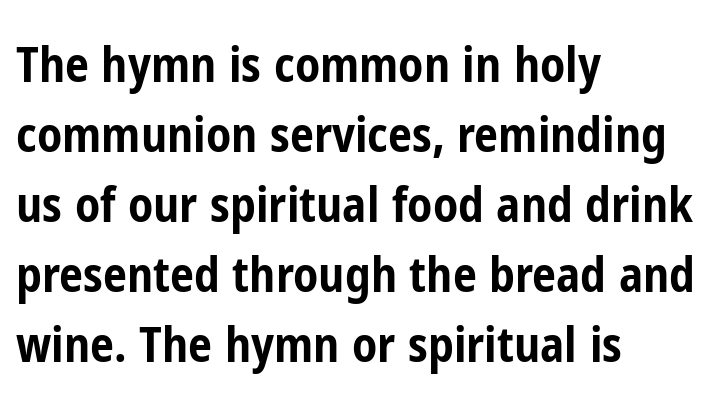
Chunky letters — that's bold for sure. Each line starts at the same left margin while the right side varies. Spacing verdict: proportional, widths tailored to each character. Characters remain perfectly vertical along every line.
